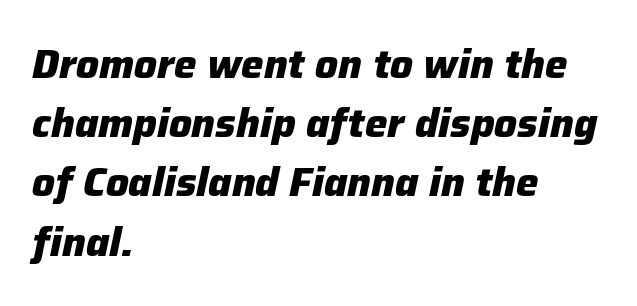
Q: Is the text bold? A: Yes.
Q: Is the text italic (slanted)? A: Yes, it leans right by about 12 degrees.
Q: Is the text underlined? A: No.
Q: How is the paragraph aligned? A: Left-aligned.
Q: Is the spacing between letters normal or unusually wide? A: Normal.
Q: Is the spacing between lines tight, normal or loose? A: Normal.
Q: Width (condensed, normal, or wide)? A: Normal.
Q: Stroke contrast? A: Low.
Q: x-height? A: Medium.
Q: Monospaced? A: No.
